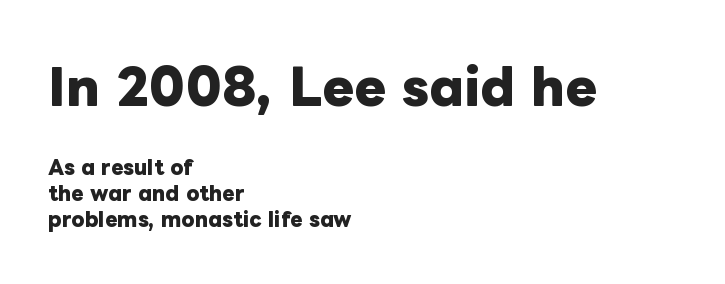
{"italic": "no", "bold": "yes", "weight": "heavy", "width": "normal", "stroke_contrast": "low", "x_height": "medium", "monospaced": "no", "underline": "no", "align": "left", "line_spacing": "normal", "line_spacing_ratio": 1.37, "letter_spacing": "normal", "letter_spacing_em": 0.0, "larger_block": "first", "size_ratio": 2.53, "glyph_px": 48}
